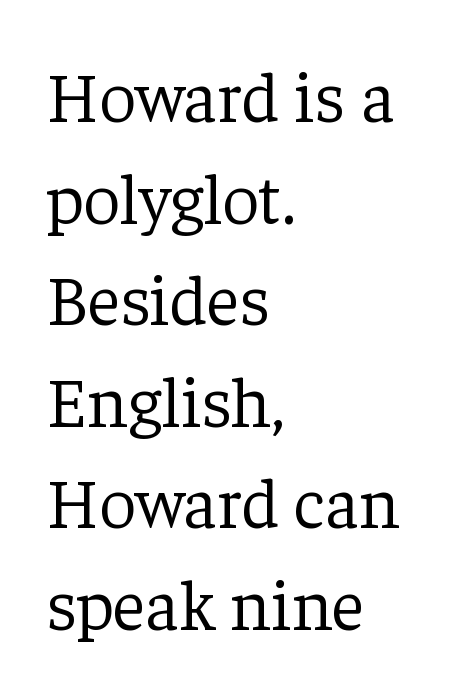
Q: Is the text bold? A: No.
Q: Is the text italic (slanted)? A: No, it is upright.
Q: Is the typeface a serif or a sans-serif typeface? A: Serif.
Q: Is the text underlined? A: No.
Q: How is the paragraph aligned? A: Left-aligned.
Q: Is the spacing between letters normal or unusually wide? A: Normal.
Q: Is the spacing between lines tight, normal or loose? A: Normal.
Q: Width (condensed, normal, or wide)? A: Normal.
Q: Stroke contrast? A: Low.
Q: x-height? A: Medium.
Q: Monospaced? A: No.
